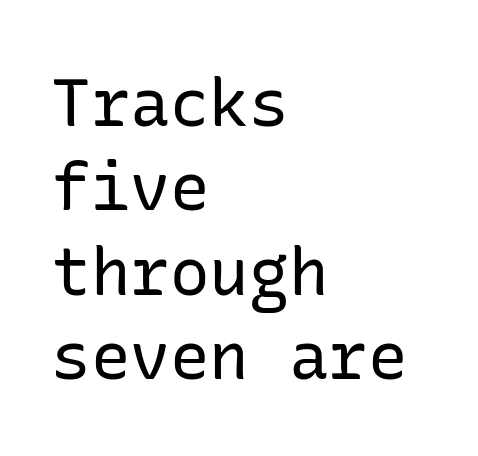
Observe the absence of serifs on each vertical stroke in this sample. A quiet, ordinary-to-light weight characterises the typeface. Horizontal alignment here is leftward, the default for most running prose. Beneath every word, the page is bare. One glance says typical: line gaps are just what's usual.
